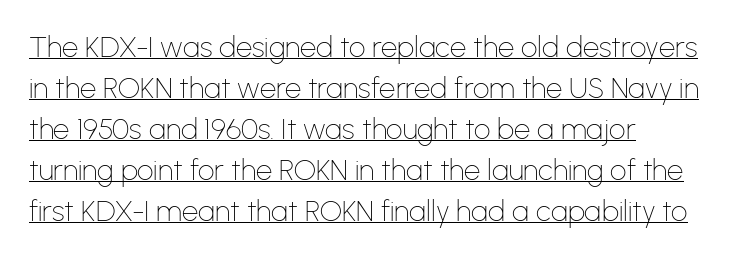
Q: Is the text bold? A: No.
Q: Is the text italic (slanted)? A: No, it is upright.
Q: Is the typeface a serif or a sans-serif typeface? A: Sans-serif.
Q: Is the text underlined? A: Yes.
Q: Is the spacing between letters normal or unusually wide? A: Normal.
Q: Is the spacing between lines tight, normal or loose? A: Normal.
Q: Width (condensed, normal, or wide)? A: Normal.
Q: Stroke contrast? A: Low.
Q: x-height? A: Medium.
Q: Monospaced? A: No.
